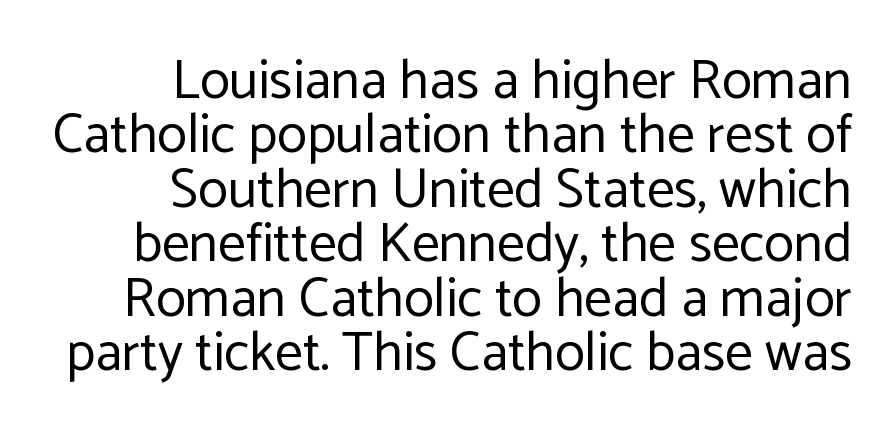
Rule under the text: the space is simply empty. Notice how descenders almost collide with the ascenders below — that's tight leading. Do the letters lean? They stand straight. A typesetter would call this proportional, since set widths differ per character.
